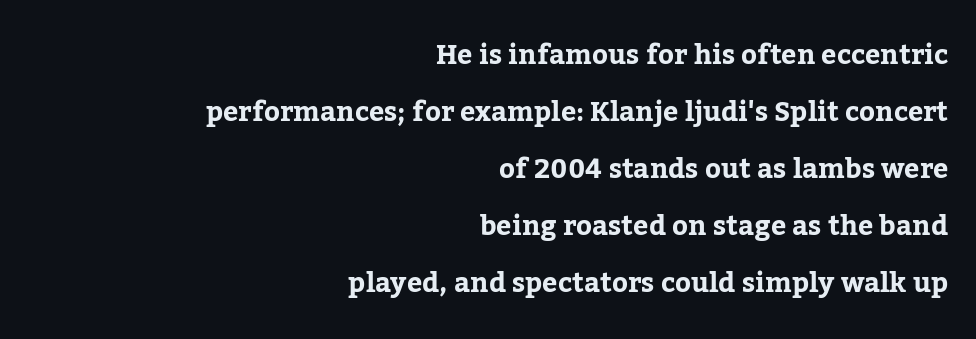
{"italic": "no", "underline": "no", "align": "right", "line_spacing": "loose", "line_spacing_ratio": 2.11, "letter_spacing": "normal", "letter_spacing_em": 0.0, "glyph_px": 27}
